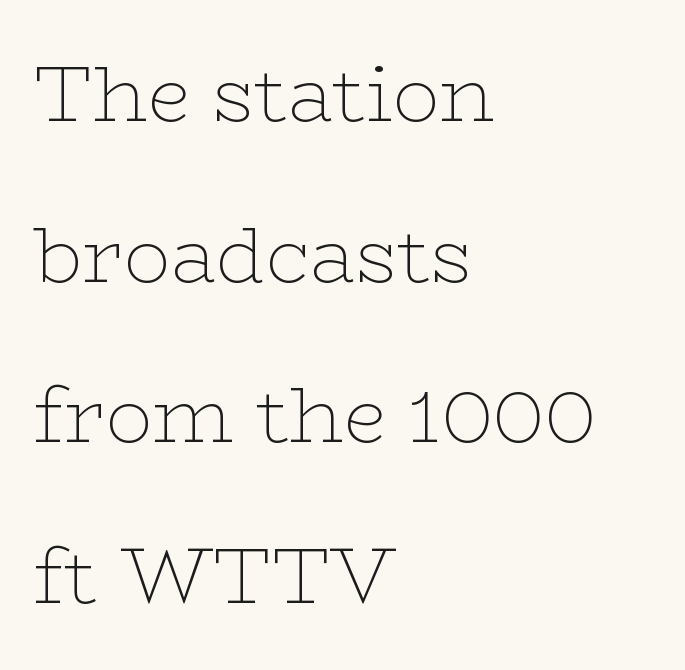
The image shows 78 px thin, wide serif type, upright; set left-aligned, loose line spacing (2.06x), normal letter spacing, not underlined; low stroke contrast and a medium x-height.
